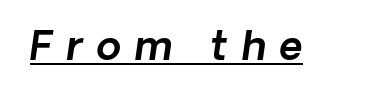
Characters are canted at an angle relative to the baseline's perpendicular. Varying glyph widths throughout — classic text-font behaviour. Honestly, the underline is the first thing you notice here. Is the letter spacing exaggerated? Yes — the characters are pushed far apart.
